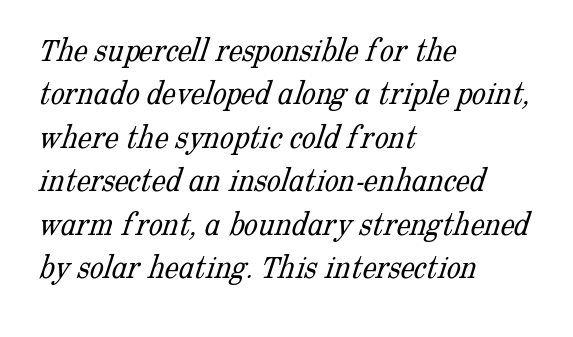
The image shows 35 px light serif type; set left-aligned, line spacing 1.24x, normal letter spacing, not underlined; low stroke contrast and a medium x-height.
